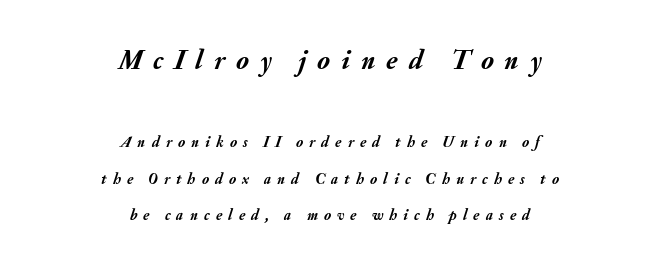
The rendering applies a slant to the glyphs. A student would notice the top passage is typeset larger than what follows. Set as a true bold cut, around the 700 mark. Any mark beneath the type? The region is blank. Leftover space on each line is divided equally before and after the words. If you measured baseline to baseline, you'd find a long distance.
